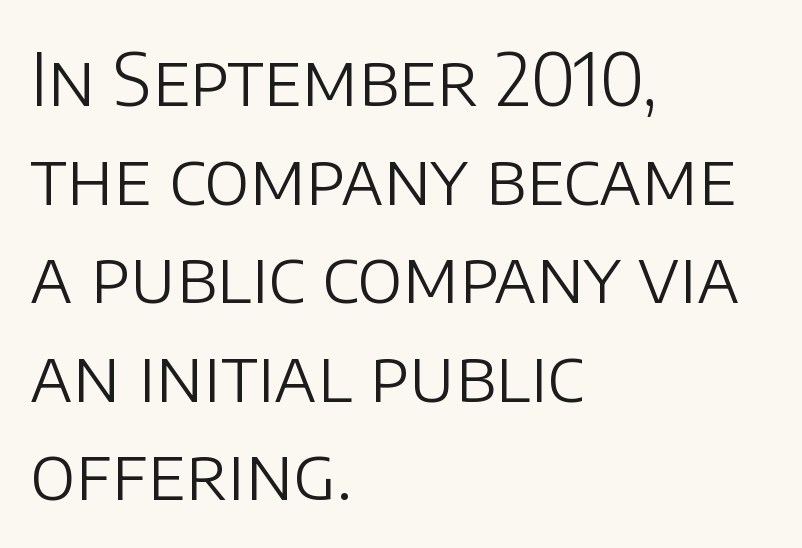
Proportional: the letters do not fall into vertical columns. In terms of posture, this sample is upright. Decoration check: the copy has no underline. If you drew a ruler down the left edge, every line would touch it.
